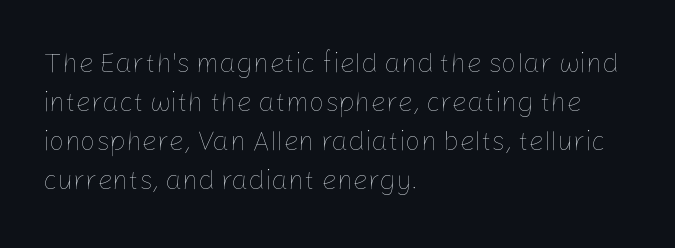
Nothing heavy about these letters — not bold at all. The block of text has a typical density, with ordinary space between rows. Posture: straight, roman, zero tilt. Quick note: underline off. The letterforms sit shoulder to shoulder at normal distance.
